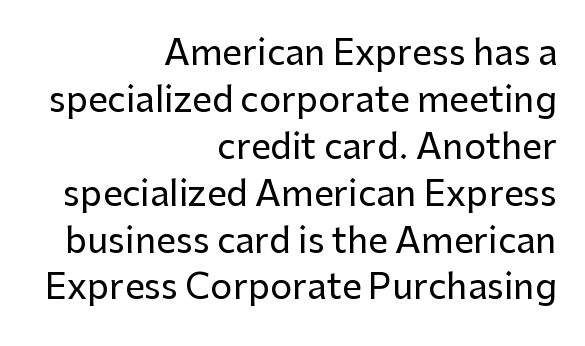
The type sits square on the baseline with zero lean. Varying glyph widths throughout — classic text-font behaviour. This rendering uses right alignment, leaving the left contour irregular. In terms of letterform style, serifs are entirely absent. Leading: standard.
